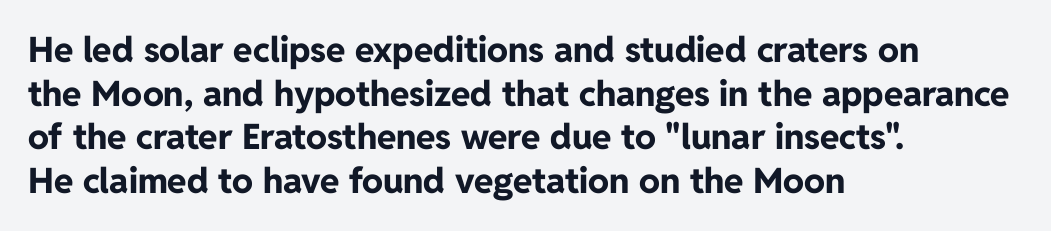
Q: Is the text bold? A: Yes.
Q: Is the text italic (slanted)? A: No, it is upright.
Q: Is the typeface a serif or a sans-serif typeface? A: Sans-serif.
Q: Is the text underlined? A: No.
Q: How is the paragraph aligned? A: Left-aligned.
Q: Is the spacing between letters normal or unusually wide? A: Normal.
Q: Is the spacing between lines tight, normal or loose? A: Normal.
Q: Width (condensed, normal, or wide)? A: Normal.
Q: Stroke contrast? A: Low.
Q: x-height? A: Medium.
Q: Monospaced? A: No.
